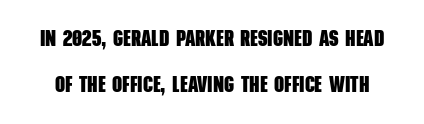
Nobody drew a line under any word here. Plenty of ink on the page — the face is bold. Horizontal bands of white between lines are thick stripes. The rendering keeps characters at their native spacing.
